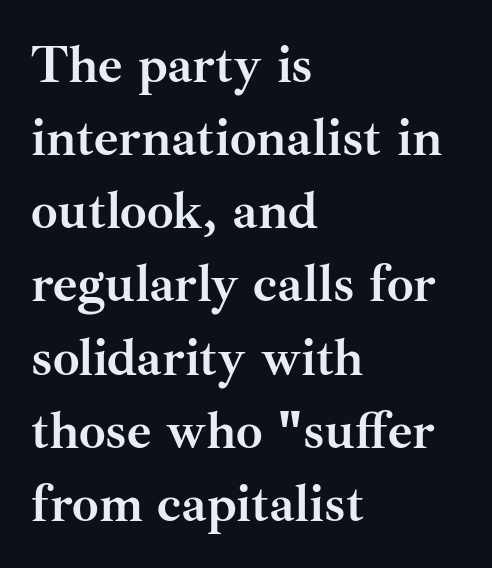
Q: Is the text bold? A: Yes.
Q: Is the text italic (slanted)? A: No, it is upright.
Q: Is the typeface a serif or a sans-serif typeface? A: Serif.
Q: Is the text underlined? A: No.
Q: How is the paragraph aligned? A: Left-aligned.
Q: Is the spacing between letters normal or unusually wide? A: Normal.
Q: Is the spacing between lines tight, normal or loose? A: Normal.
Q: Width (condensed, normal, or wide)? A: Normal.
Q: Stroke contrast? A: Medium.
Q: x-height? A: Small.
Q: Monospaced? A: No.
